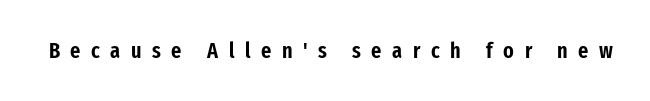
Q: Is the text italic (slanted)? A: No, it is upright.
Q: Is the text underlined? A: No.
Q: Is the spacing between letters normal or unusually wide? A: Unusually wide.
